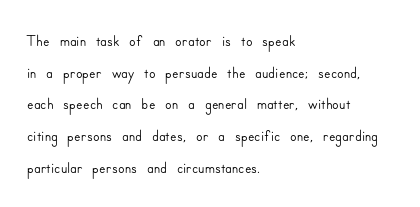
{"italic": "no", "underline": "no", "align": "left", "line_spacing": "normal", "line_spacing_ratio": 1.32, "letter_spacing": "normal", "letter_spacing_em": 0.0, "glyph_px": 24}
